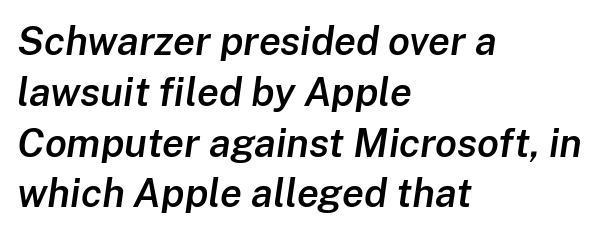
The image shows 40 px semibold type, italic (leaning right); set left-aligned, normal line spacing (1.27x), normal letter spacing, not underlined; low stroke contrast and a medium x-height.
